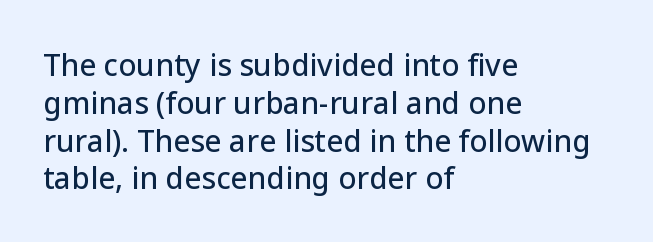
Q: Is the text italic (slanted)? A: No, it is upright.
Q: Is the typeface a serif or a sans-serif typeface? A: Sans-serif.
Q: Is the text underlined? A: No.
Q: How is the paragraph aligned? A: Left-aligned.
Q: Is the spacing between letters normal or unusually wide? A: Normal.
Q: Is the spacing between lines tight, normal or loose? A: Normal.
Q: Width (condensed, normal, or wide)? A: Normal.
Q: Stroke contrast? A: Low.
Q: x-height? A: Medium.
Q: Monospaced? A: No.
